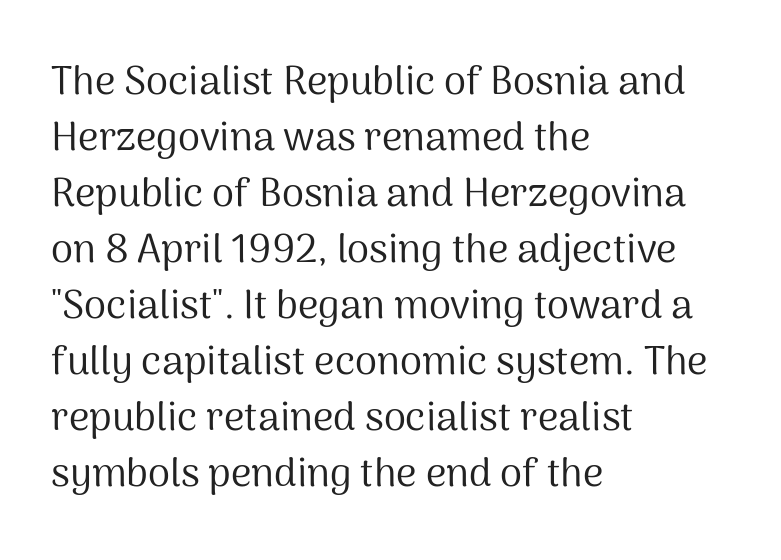
Q: Is the text bold? A: No.
Q: Is the text italic (slanted)? A: No, it is upright.
Q: Is the typeface a serif or a sans-serif typeface? A: Sans-serif.
Q: Is the text underlined? A: No.
Q: How is the paragraph aligned? A: Left-aligned.
Q: Is the spacing between letters normal or unusually wide? A: Normal.
Q: Is the spacing between lines tight, normal or loose? A: Normal.
Q: Width (condensed, normal, or wide)? A: Normal.
Q: Stroke contrast? A: Medium.
Q: x-height? A: Medium.
Q: Monospaced? A: No.
